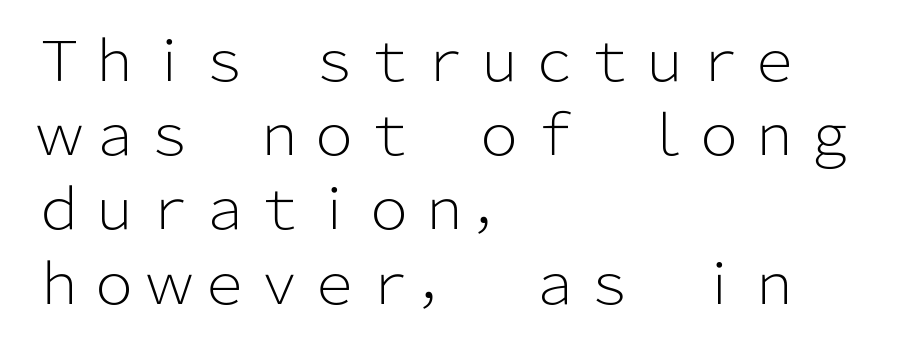
Q: Is the text bold? A: No.
Q: Is the text italic (slanted)? A: No, it is upright.
Q: Is the typeface a serif or a sans-serif typeface? A: Sans-serif.
Q: Is the text underlined? A: No.
Q: How is the paragraph aligned? A: Left-aligned.
Q: Is the spacing between letters normal or unusually wide? A: Normal.
Q: Is the spacing between lines tight, normal or loose? A: Normal.
Q: Width (condensed, normal, or wide)? A: Normal.
Q: Stroke contrast? A: Low.
Q: x-height? A: Medium.
Q: Monospaced? A: No.
